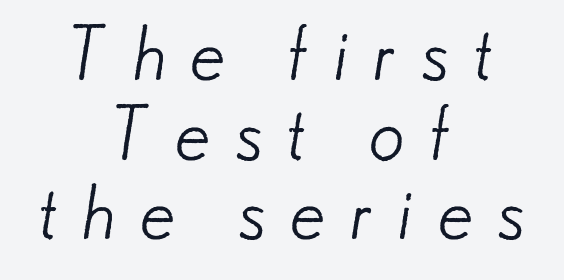
{"serif": "no", "bold": "no", "weight": "light", "width": "normal", "stroke_contrast": "low", "x_height": "small", "monospaced": "no", "underline": "no", "align": "center", "line_spacing": "tight", "line_spacing_ratio": 1.09, "letter_spacing": "wide", "letter_spacing_em": 0.31, "glyph_px": 73}
